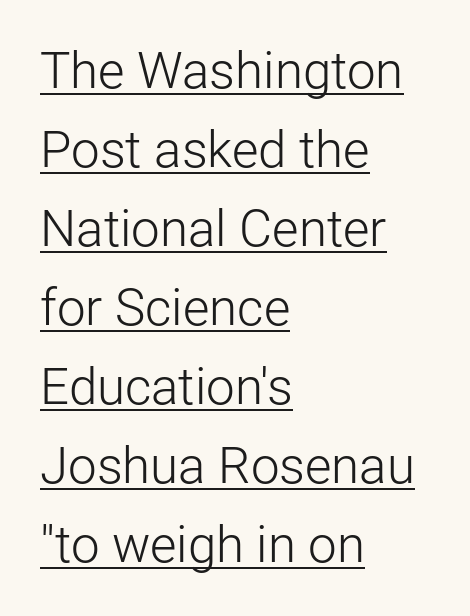
Q: Is the text bold? A: No.
Q: Is the text italic (slanted)? A: No, it is upright.
Q: Is the typeface a serif or a sans-serif typeface? A: Sans-serif.
Q: Is the text underlined? A: Yes.
Q: How is the paragraph aligned? A: Left-aligned.
Q: Is the spacing between letters normal or unusually wide? A: Normal.
Q: Is the spacing between lines tight, normal or loose? A: Normal.
Q: Width (condensed, normal, or wide)? A: Normal.
Q: Stroke contrast? A: Low.
Q: x-height? A: Medium.
Q: Monospaced? A: No.
